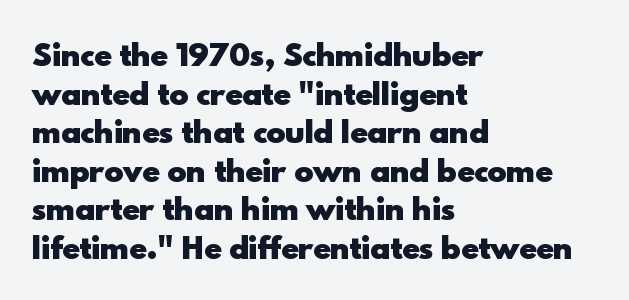
Q: Is the text bold? A: Yes.
Q: Is the text italic (slanted)? A: No, it is upright.
Q: Is the typeface a serif or a sans-serif typeface? A: Sans-serif.
Q: Is the text underlined? A: No.
Q: How is the paragraph aligned? A: Left-aligned.
Q: Is the spacing between letters normal or unusually wide? A: Normal.
Q: Is the spacing between lines tight, normal or loose? A: Normal.
Q: Width (condensed, normal, or wide)? A: Normal.
Q: x-height? A: Small.
Q: Monospaced? A: No.
